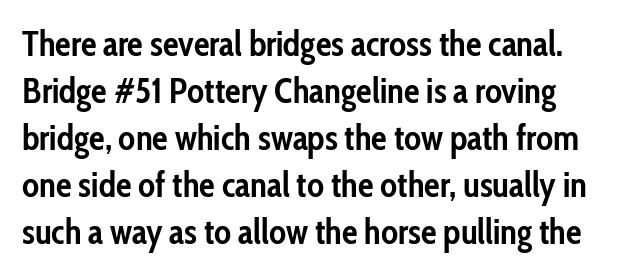
Quick note: interline space is typical. Varying glyph widths throughout — classic text-font behaviour. Regarding serifs, this sample does without them. Spacing between characters is what you'd get straight out of the box.
